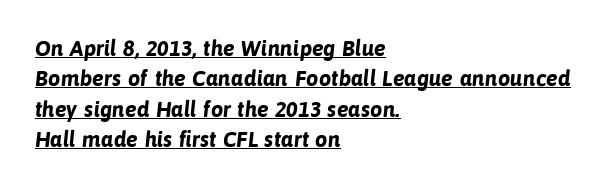
{"bold": "yes", "underline": "yes", "align": "left", "line_spacing": "normal", "line_spacing_ratio": 1.38, "letter_spacing": "normal", "letter_spacing_em": 0.0, "glyph_px": 22}
